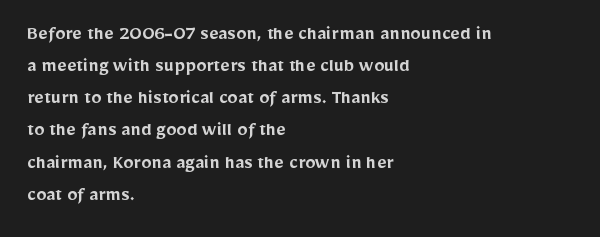
The image shows 21 px text type, upright; set left-aligned, normal line spacing (1.53x), normal letter spacing, not underlined.
